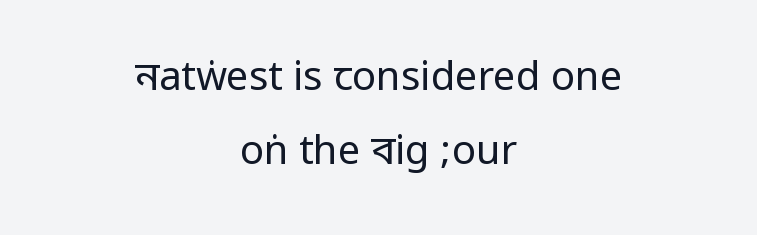
{"serif": "no", "italic": "no", "bold": "no", "weight": "regular", "width": "condensed", "stroke_contrast": "low", "underline": "no", "align": "center", "line_spacing_ratio": 1.86, "letter_spacing": "normal", "letter_spacing_em": 0.0, "glyph_px": 40}
